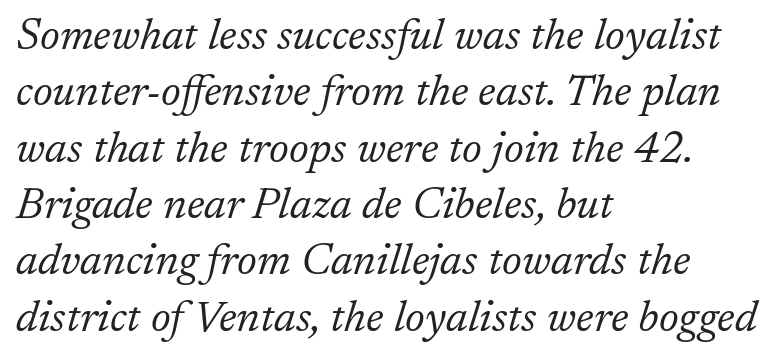
Q: Is the text bold? A: No.
Q: Is the text italic (slanted)? A: Yes, it leans right by about 17 degrees.
Q: Is the typeface a serif or a sans-serif typeface? A: Serif.
Q: Is the text underlined? A: No.
Q: How is the paragraph aligned? A: Left-aligned.
Q: Is the spacing between letters normal or unusually wide? A: Normal.
Q: Is the spacing between lines tight, normal or loose? A: Normal.
Q: Width (condensed, normal, or wide)? A: Normal.
Q: Stroke contrast? A: Low.
Q: x-height? A: Medium.
Q: Monospaced? A: No.
